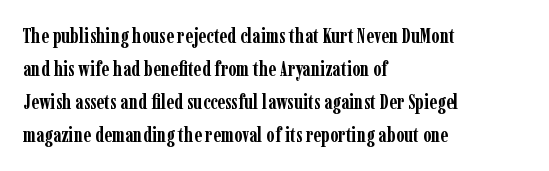
The image shows 21 px bold type, upright; set left-aligned, normal line spacing (1.57x), normal letter spacing, not underlined.
